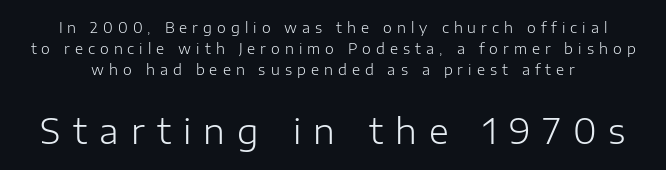
Descenders hang freely into open space. These lines are rendered in a variable-pitch font. Size hierarchy here favors the trailing block over the leading one. Is this a heavy cut? Hardly; it is regular or lighter.
